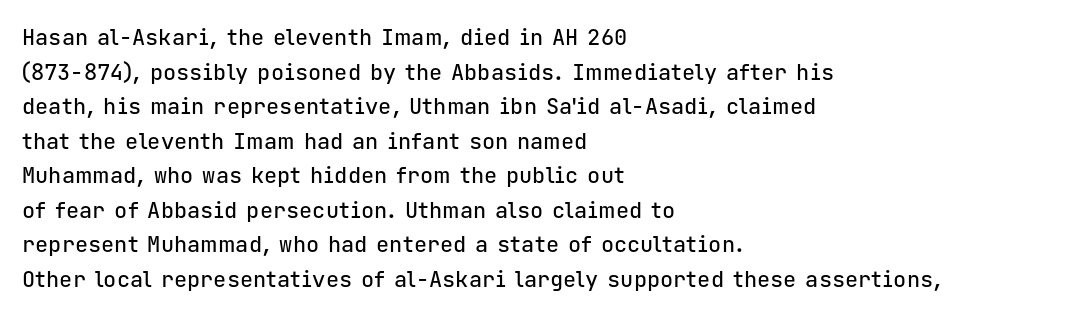
The image shows 22 px text type, upright; set left-aligned, normal line spacing (1.57x), normal letter spacing, not underlined.
